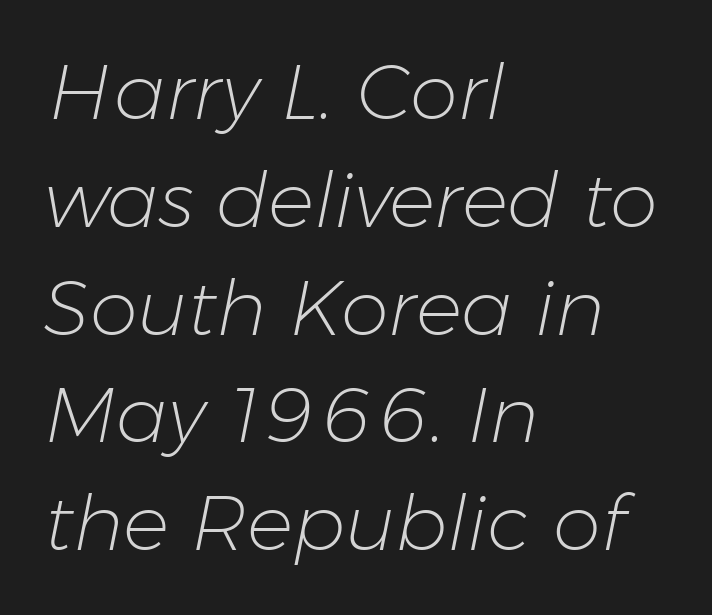
Typeset ragged right — the left edge is the straight one. These lines are rendered in a variable-pitch font. The glyphs look as if they've been sheared to an angle. Glance below the letters and you will spot only blank space.
